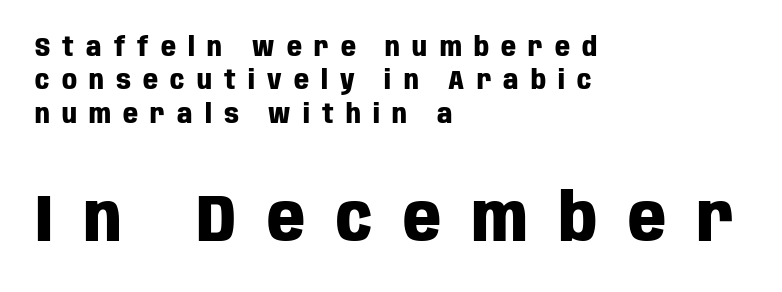
Q: Is the text bold? A: Yes.
Q: Is the text italic (slanted)? A: No, it is upright.
Q: Is the typeface a serif or a sans-serif typeface? A: Sans-serif.
Q: Is the text underlined? A: No.
Q: How is the paragraph aligned? A: Left-aligned.
Q: Is the spacing between letters normal or unusually wide? A: Unusually wide.
Q: Is the spacing between lines tight, normal or loose? A: Normal.
Q: Which block of text is set in a larger size, the first (top) or the second (bottom)? A: The second (bottom) one.
Q: Width (condensed, normal, or wide)? A: Condensed.
Q: Stroke contrast? A: Low.
Q: x-height? A: Large.
Q: Monospaced? A: No.
